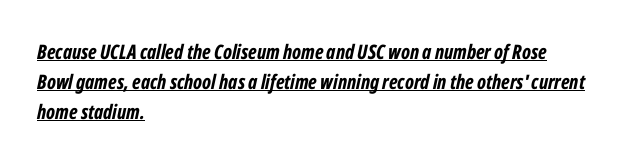
A typesetter would mark this as italic. Nothing unusual about the tracking: characters are spaced as the font intends. Honestly, the underline is the first thing you notice here. The block of text has a typical density, with ordinary space between rows. Pretty heavy lettering here — definitely bold. Which margin do the lines hug? The left one — the right edge is uneven.
